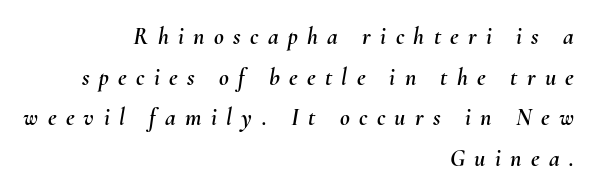
{"italic": "yes", "lean": "right", "slant_degrees": 10, "underline": "no", "align": "right", "line_spacing": "normal", "line_spacing_ratio": 1.69, "letter_spacing": "wide", "letter_spacing_em": 0.39, "glyph_px": 24}
